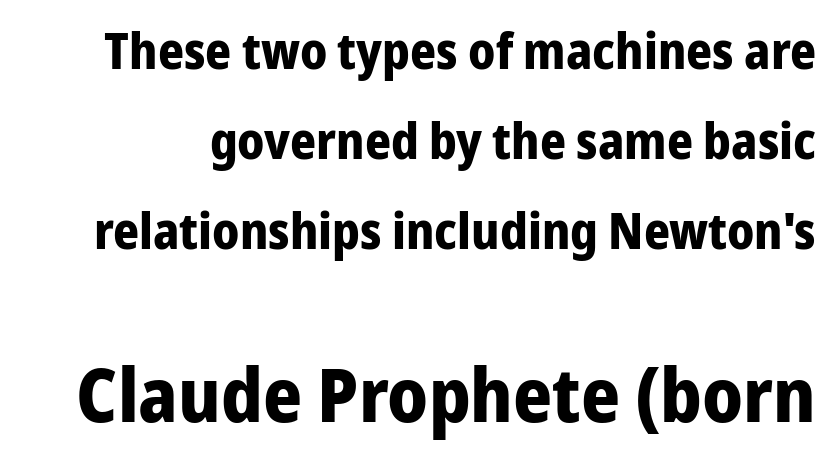
Q: Is the text bold? A: Yes.
Q: Is the text italic (slanted)? A: No, it is upright.
Q: Is the typeface a serif or a sans-serif typeface? A: Sans-serif.
Q: Is the text underlined? A: No.
Q: Is the spacing between letters normal or unusually wide? A: Normal.
Q: Which block of text is set in a larger size, the first (top) or the second (bottom)? A: The second (bottom) one.
Q: Width (condensed, normal, or wide)? A: Normal.
Q: Stroke contrast? A: Low.
Q: x-height? A: Medium.
Q: Monospaced? A: No.
